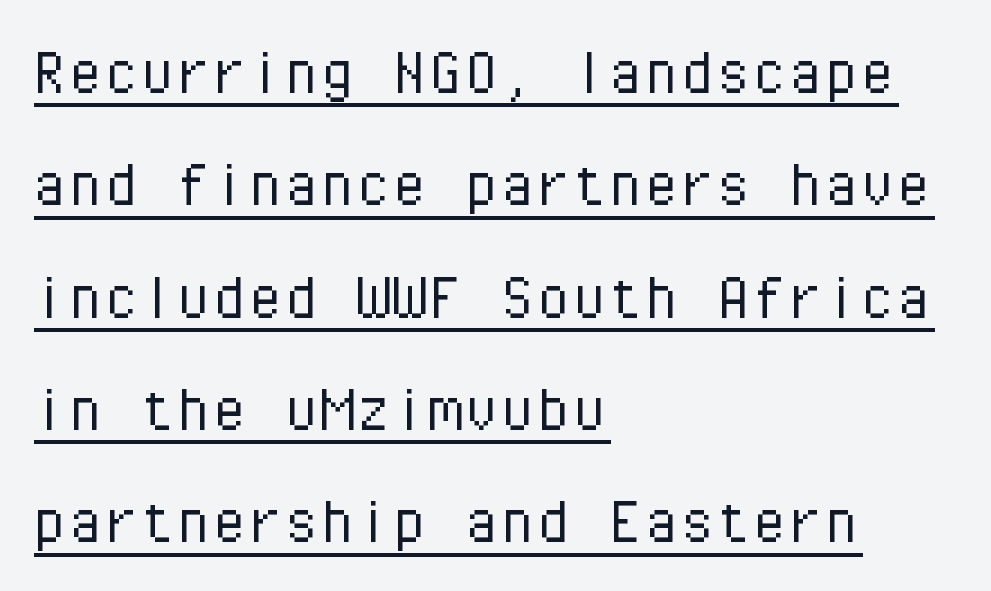
The image shows 72 px light sans-serif type, upright, monospaced; set left-aligned, normal line spacing (1.56x), normal letter spacing, underlined; low stroke contrast and a medium x-height.
